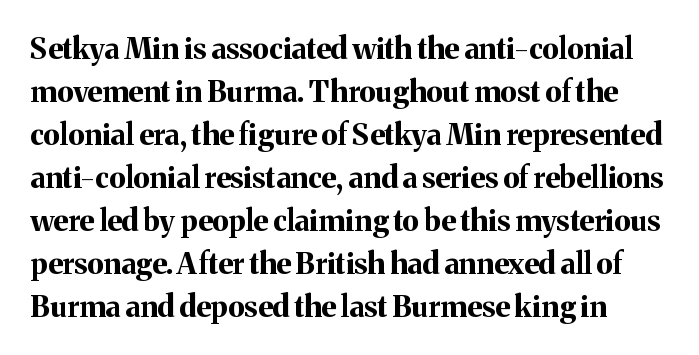
{"serif": "yes", "italic": "no", "bold": "yes", "weight": "bold", "width": "normal", "stroke_contrast": "medium", "x_height": "medium", "monospaced": "no", "underline": "no", "line_spacing": "normal", "line_spacing_ratio": 1.48, "letter_spacing": "normal", "letter_spacing_em": 0.0, "glyph_px": 29}
